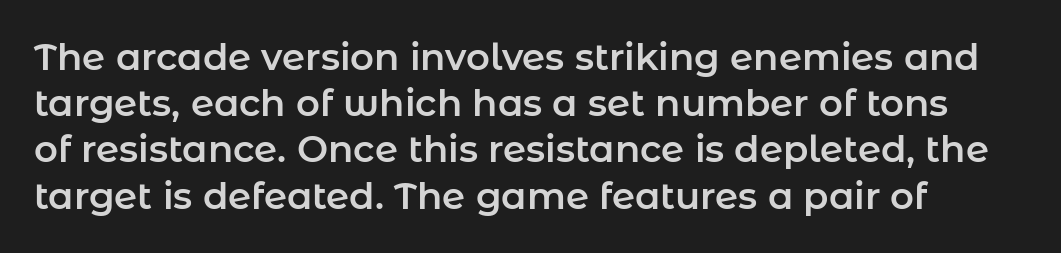
Q: Is the text italic (slanted)? A: No, it is upright.
Q: Is the typeface a serif or a sans-serif typeface? A: Sans-serif.
Q: Is the text underlined? A: No.
Q: How is the paragraph aligned? A: Left-aligned.
Q: Is the spacing between letters normal or unusually wide? A: Normal.
Q: Is the spacing between lines tight, normal or loose? A: Normal.
Q: Width (condensed, normal, or wide)? A: Normal.
Q: Stroke contrast? A: Low.
Q: x-height? A: Medium.
Q: Monospaced? A: No.
